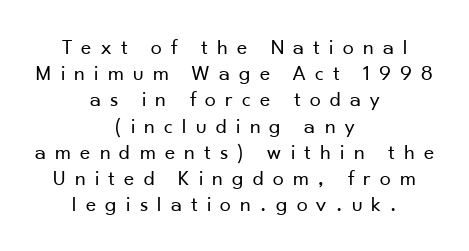
The image shows 22 px text type, upright; set centered, line spacing 1.19x, unusually wide letter spacing (+0.42 em), not underlined.
